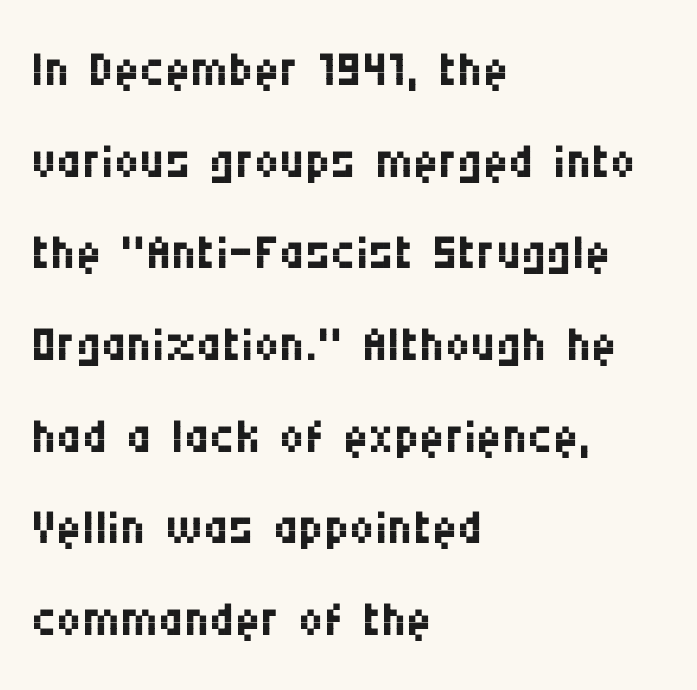
The image shows 70 px regular-weight, condensed sans-serif type, upright; set left-aligned, normal line spacing (1.31x), normal letter spacing, not underlined; medium stroke contrast and a large x-height.
